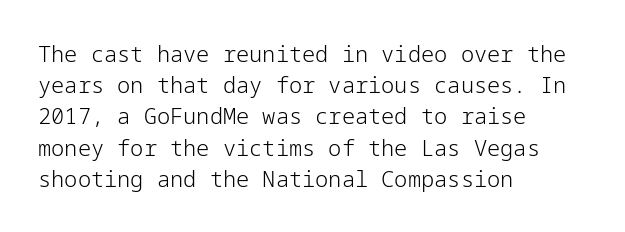
Q: Is the text bold? A: No.
Q: Is the text italic (slanted)? A: No, it is upright.
Q: Is the text underlined? A: No.
Q: How is the paragraph aligned? A: Left-aligned.
Q: Is the spacing between letters normal or unusually wide? A: Normal.
Q: Is the spacing between lines tight, normal or loose? A: Normal.
